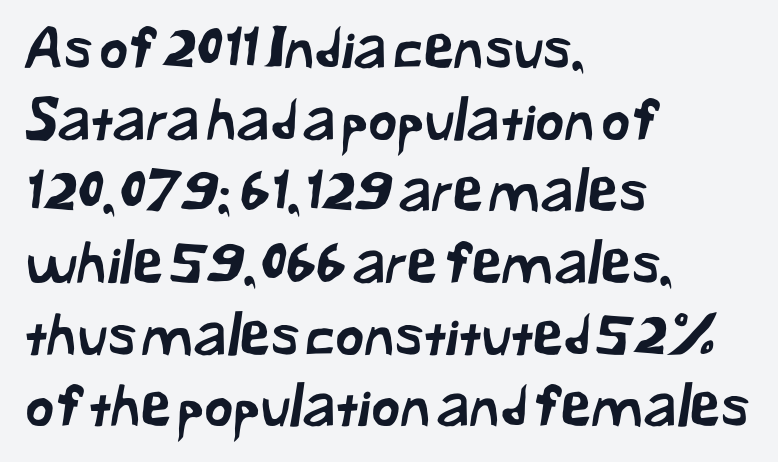
Regarding leading, the lines here are spaced in the standard way. Does the type have serifs? No, each stem ends abruptly. Compared with a centered layout, this one pins lines to the left instead. Note the varied advance widths — an 'i' is clearly narrower than an 'm'. Caption: standard tracking, unaltered.
